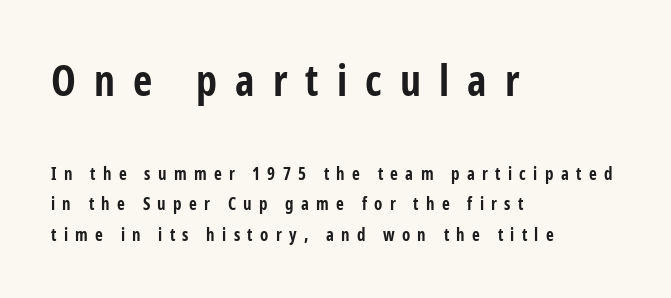
The image shows 42 px bold, condensed sans-serif type, upright; set left-aligned, line spacing 1.81x, unusually wide letter spacing (+0.43 em), not underlined; the first (top) block is 2.47x larger; low stroke contrast and a medium x-height.
